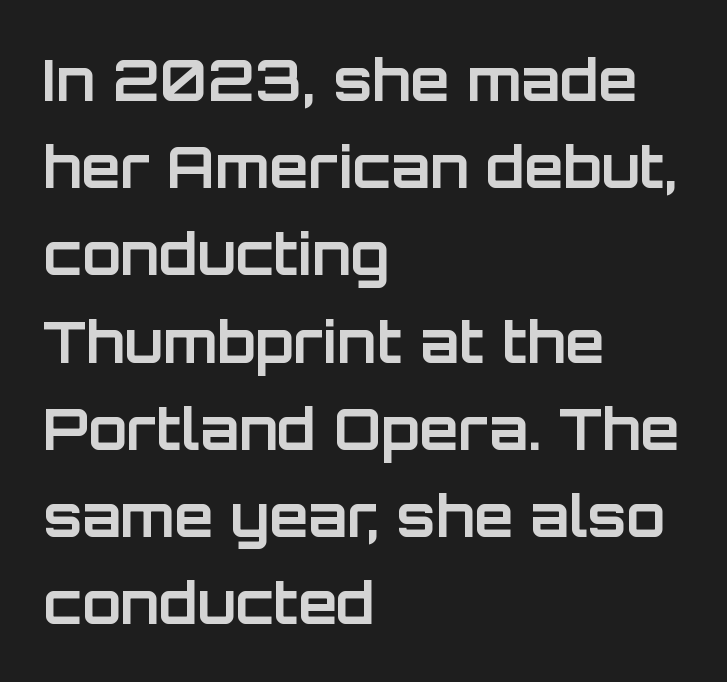
The image shows 57 px bold sans-serif type, upright; set left-aligned, normal line spacing (1.53x), normal letter spacing, not underlined; low stroke contrast and a large x-height.
